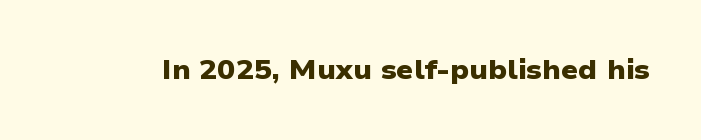
Q: Is the text bold? A: Yes.
Q: Is the text underlined? A: No.
Q: Is the spacing between letters normal or unusually wide? A: Normal.
